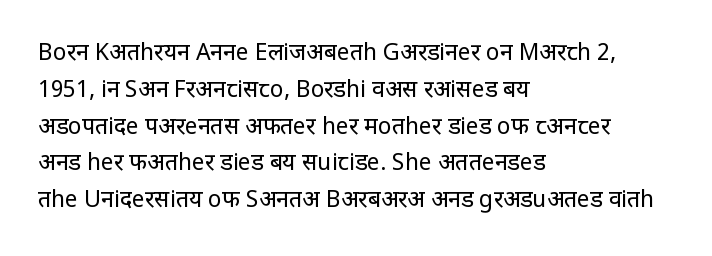
The image shows 23 px text type, upright; set left-aligned, normal line spacing (1.6x), normal letter spacing, not underlined.
